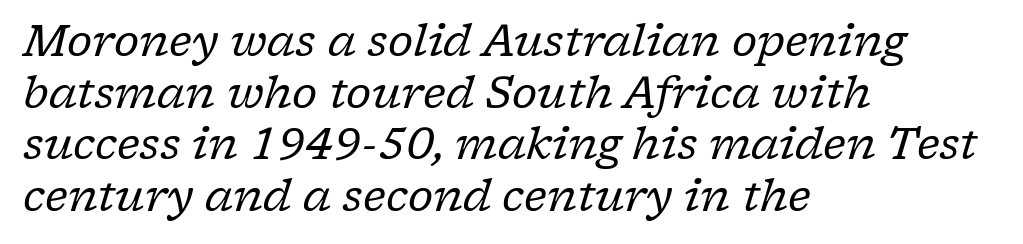
Q: Is the text bold? A: No.
Q: Is the text italic (slanted)? A: Yes, it leans right by about 17 degrees.
Q: Is the typeface a serif or a sans-serif typeface? A: Serif.
Q: Is the text underlined? A: No.
Q: How is the paragraph aligned? A: Left-aligned.
Q: Is the spacing between letters normal or unusually wide? A: Normal.
Q: Width (condensed, normal, or wide)? A: Normal.
Q: Stroke contrast? A: Low.
Q: x-height? A: Medium.
Q: Monospaced? A: No.
